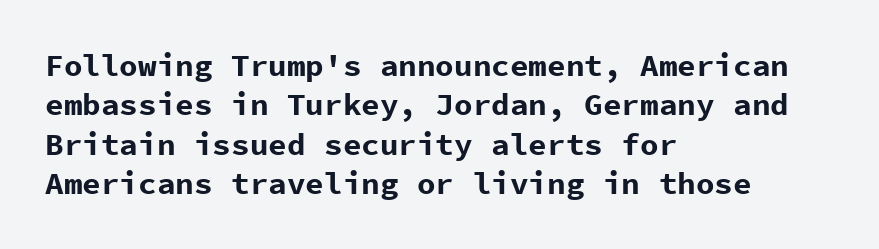
Q: Is the text bold? A: Yes.
Q: Is the text italic (slanted)? A: No, it is upright.
Q: Is the typeface a serif or a sans-serif typeface? A: Sans-serif.
Q: Is the text underlined? A: No.
Q: How is the paragraph aligned? A: Left-aligned.
Q: Is the spacing between letters normal or unusually wide? A: Normal.
Q: Is the spacing between lines tight, normal or loose? A: Normal.
Q: Width (condensed, normal, or wide)? A: Normal.
Q: Stroke contrast? A: Low.
Q: x-height? A: Medium.
Q: Monospaced? A: Yes.
